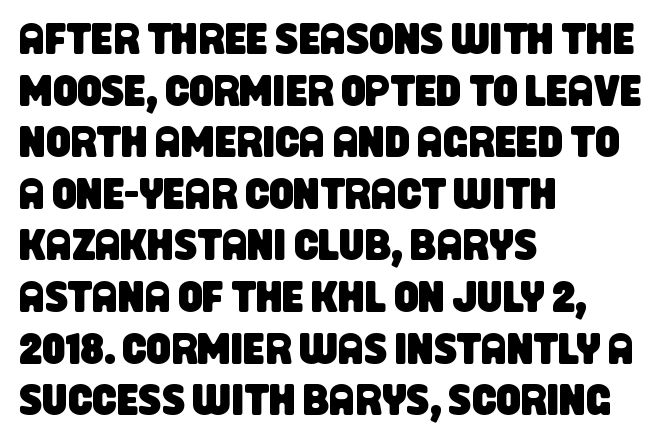
{"serif": "no", "width": "condensed", "stroke_contrast": "low", "x_height": "large", "monospaced": "no", "underline": "no", "align": "left", "line_spacing_ratio": 1.2, "letter_spacing": "normal", "letter_spacing_em": 0.0, "glyph_px": 43}
